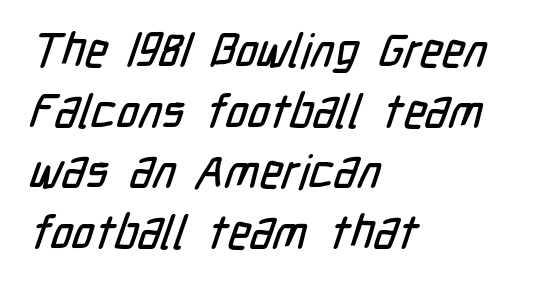
{"serif": "no", "width": "condensed", "stroke_contrast": "low", "x_height": "medium", "monospaced": "no", "underline": "no", "align": "left", "line_spacing": "normal", "line_spacing_ratio": 1.29, "letter_spacing": "normal", "letter_spacing_em": 0.0, "glyph_px": 47}
